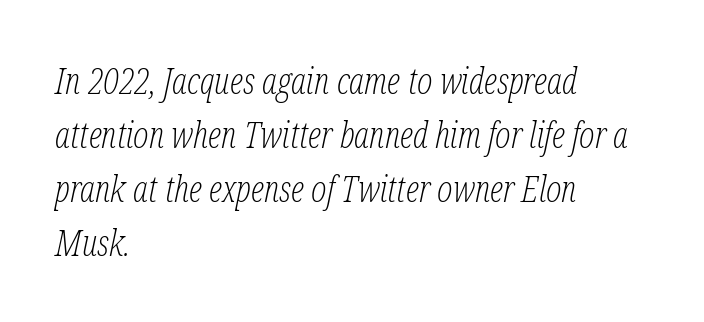
Q: Is the text bold? A: No.
Q: Is the text italic (slanted)? A: Yes, it leans right by about 12 degrees.
Q: Is the typeface a serif or a sans-serif typeface? A: Serif.
Q: Is the text underlined? A: No.
Q: How is the paragraph aligned? A: Left-aligned.
Q: Is the spacing between letters normal or unusually wide? A: Normal.
Q: Is the spacing between lines tight, normal or loose? A: Normal.
Q: Width (condensed, normal, or wide)? A: Condensed.
Q: Stroke contrast? A: Low.
Q: x-height? A: Medium.
Q: Monospaced? A: No.
